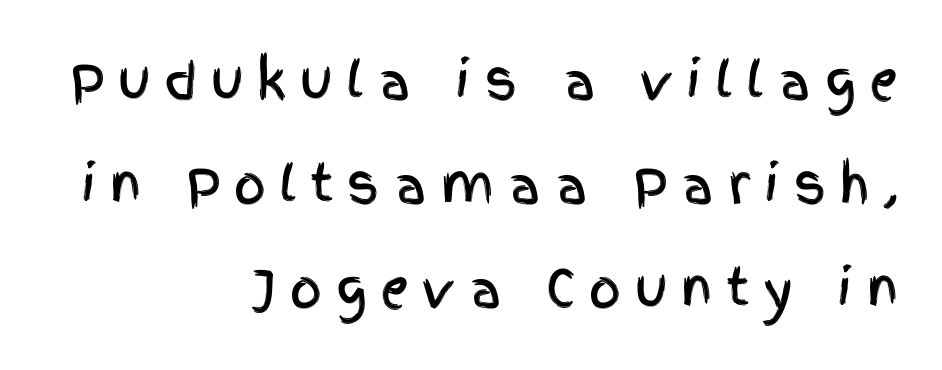
{"serif": "no", "italic": "no", "width": "condensed", "x_height": "large", "monospaced": "no", "underline": "no", "align": "right", "line_spacing": "loose", "line_spacing_ratio": 2.08, "letter_spacing": "wide", "letter_spacing_em": 0.27, "glyph_px": 50}
